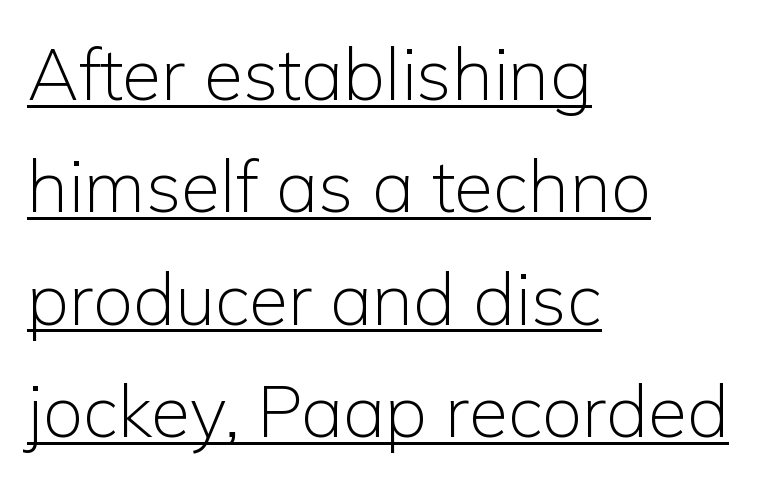
The image shows 72 px light sans-serif type, upright; set left-aligned, normal line spacing (1.56x), normal letter spacing, underlined; low stroke contrast and a medium x-height.
